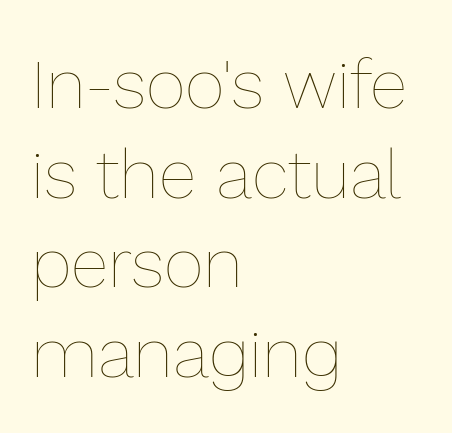
{"italic": "no", "bold": "no", "weight": "thin", "width": "normal", "x_height": "medium", "monospaced": "no", "underline": "no", "align": "left", "line_spacing": "normal", "line_spacing_ratio": 1.3, "letter_spacing": "normal", "letter_spacing_em": 0.0, "glyph_px": 69}
